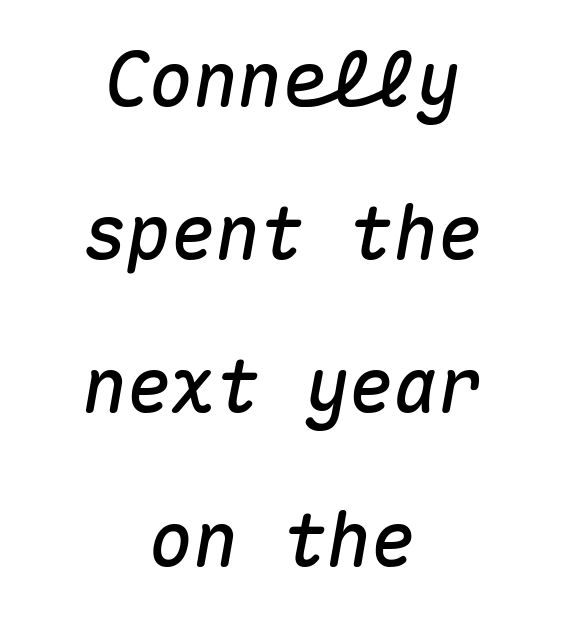
{"italic": "yes", "lean": "right", "slant_degrees": 10, "width": "normal", "stroke_contrast": "medium", "x_height": "medium", "monospaced": "yes", "underline": "no", "align": "center", "line_spacing": "loose", "line_spacing_ratio": 2.07, "letter_spacing": "normal", "letter_spacing_em": 0.0, "glyph_px": 74}
